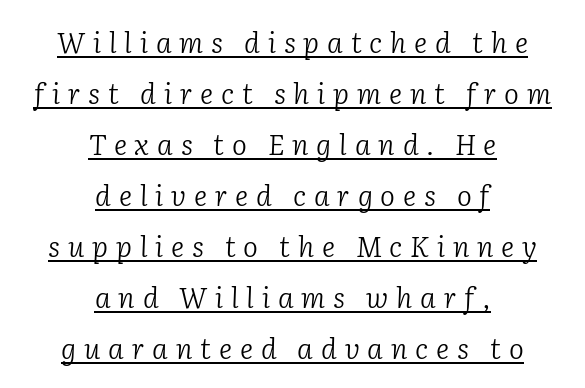
{"serif": "yes", "italic": "yes", "lean": "right", "slant_degrees": 2, "bold": "no", "weight": "light", "width": "normal", "stroke_contrast": "low", "x_height": "medium", "monospaced": "no", "underline": "yes", "align": "center", "line_spacing_ratio": 1.82, "letter_spacing": "wide", "letter_spacing_em": 0.28, "glyph_px": 28}
